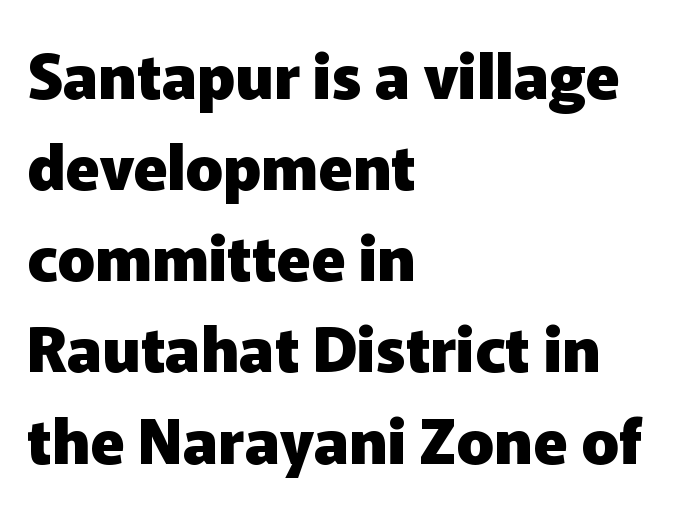
Q: Is the text bold? A: Yes.
Q: Is the text italic (slanted)? A: No, it is upright.
Q: Is the typeface a serif or a sans-serif typeface? A: Sans-serif.
Q: Is the text underlined? A: No.
Q: How is the paragraph aligned? A: Left-aligned.
Q: Is the spacing between letters normal or unusually wide? A: Normal.
Q: Is the spacing between lines tight, normal or loose? A: Normal.
Q: Width (condensed, normal, or wide)? A: Normal.
Q: Stroke contrast? A: Low.
Q: x-height? A: Medium.
Q: Monospaced? A: No.
